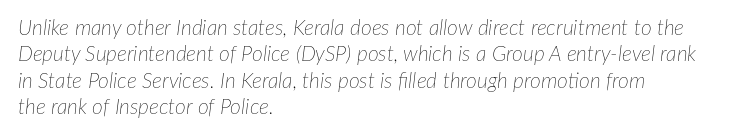
{"italic": "yes", "lean": "right", "slant_degrees": 7, "bold": "no", "underline": "no", "align": "left", "line_spacing": "normal", "line_spacing_ratio": 1.26, "letter_spacing": "normal", "letter_spacing_em": 0.0, "glyph_px": 21}
